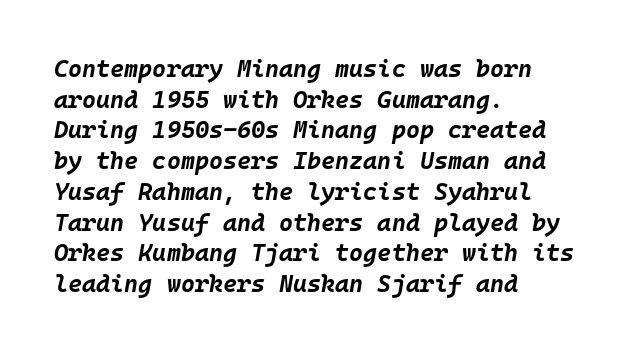
Baseline-to-baseline distance is the conventional proportion of letter height. A full-strength bold gives these letters their thick strokes. Line beginnings align vertically; line endings do not. Words float on clear page, feet unadorned.
